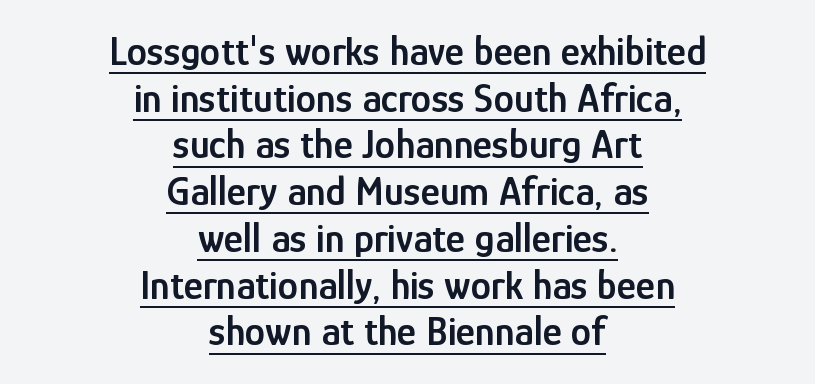
Q: Is the text bold? A: Semi-bold.
Q: Is the text italic (slanted)? A: No, it is upright.
Q: Is the typeface a serif or a sans-serif typeface? A: Sans-serif.
Q: Is the text underlined? A: Yes.
Q: How is the paragraph aligned? A: Centered.
Q: Is the spacing between letters normal or unusually wide? A: Normal.
Q: Is the spacing between lines tight, normal or loose? A: Tight.
Q: Width (condensed, normal, or wide)? A: Condensed.
Q: Stroke contrast? A: Low.
Q: x-height? A: Medium.
Q: Monospaced? A: No.
